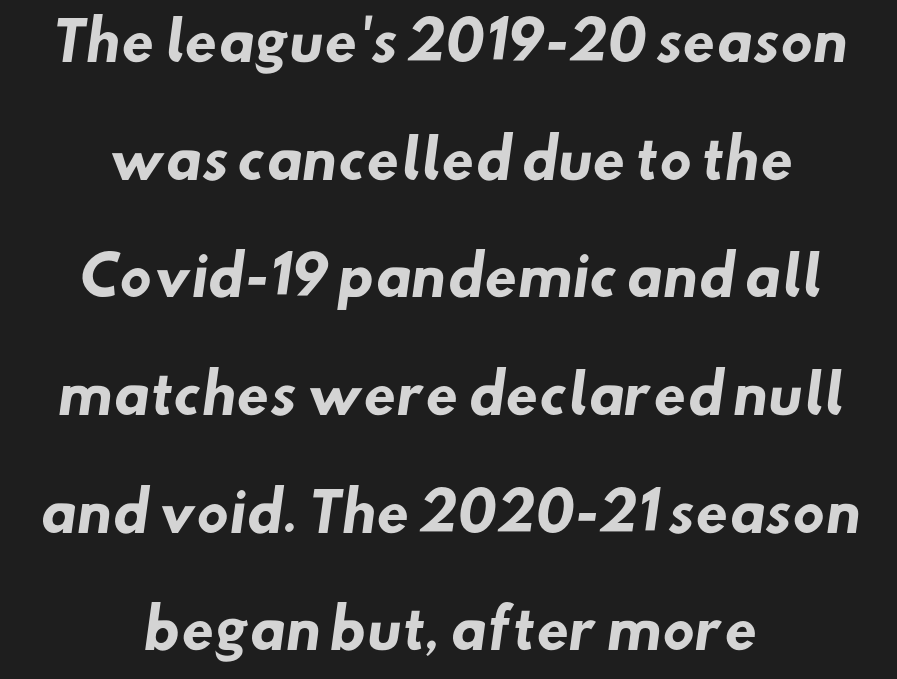
Successive baselines arrive slowly, with a big drop between each. Here the designer chose a conventional face with non-uniform glyph widths. Line starts and ends both wander, symmetrically. Bold? Absolutely — the strokes are thick and heavy. The area under the type is left untouched. The line texture is even and compact thanks to regular tracking.
